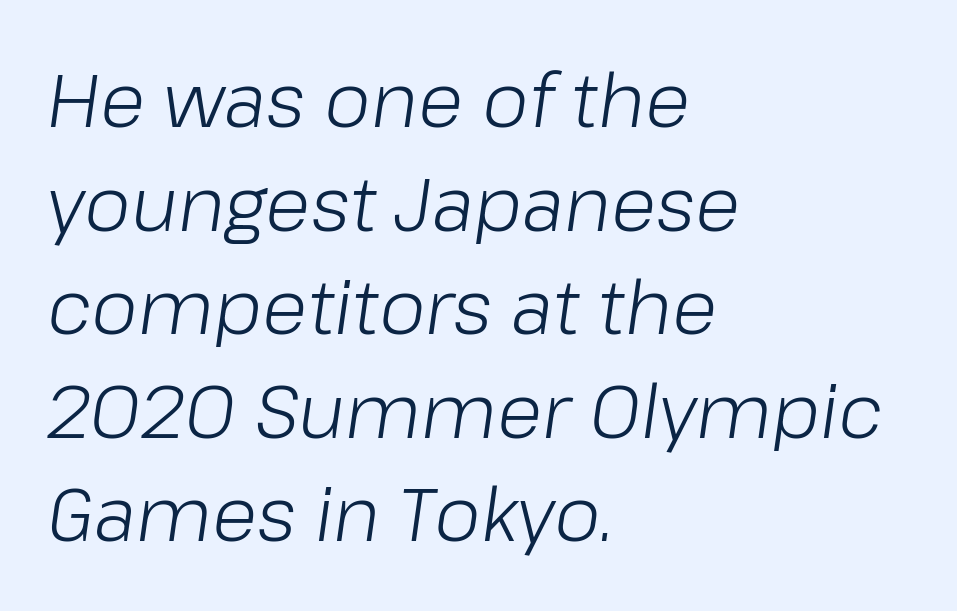
{"italic": "yes", "lean": "right", "slant_degrees": 8, "bold": "no", "weight": "light", "width": "normal", "stroke_contrast": "low", "x_height": "medium", "monospaced": "no", "underline": "no", "align": "left", "line_spacing": "normal", "line_spacing_ratio": 1.4, "letter_spacing": "normal", "letter_spacing_em": 0.0, "glyph_px": 74}
